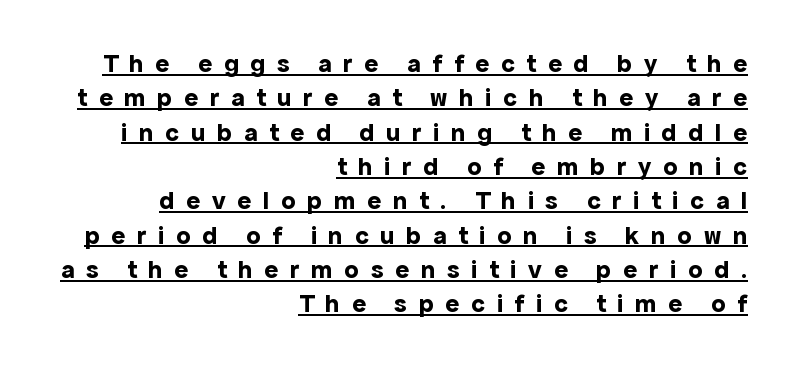
{"italic": "no", "bold": "yes", "underline": "yes", "align": "right", "line_spacing": "normal", "line_spacing_ratio": 1.32, "letter_spacing": "wide", "letter_spacing_em": 0.45, "glyph_px": 26}
